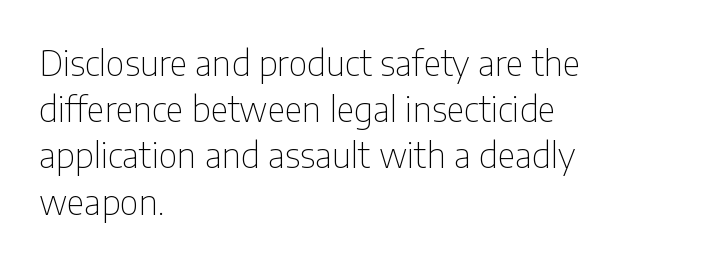
Q: Is the text bold? A: No.
Q: Is the text italic (slanted)? A: No, it is upright.
Q: Is the typeface a serif or a sans-serif typeface? A: Sans-serif.
Q: Is the text underlined? A: No.
Q: How is the paragraph aligned? A: Left-aligned.
Q: Is the spacing between letters normal or unusually wide? A: Normal.
Q: Is the spacing between lines tight, normal or loose? A: Normal.
Q: Width (condensed, normal, or wide)? A: Condensed.
Q: Stroke contrast? A: Low.
Q: x-height? A: Medium.
Q: Monospaced? A: No.
